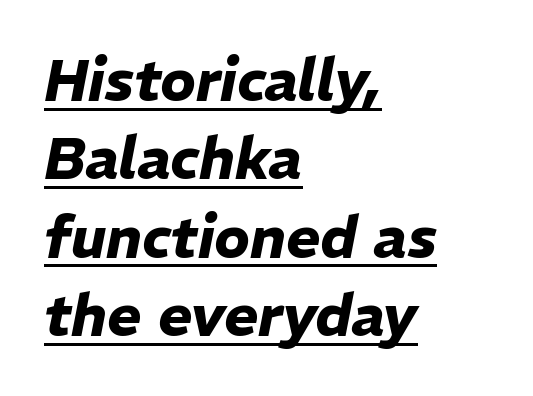
{"italic": "yes", "lean": "right", "slant_degrees": 11, "bold": "yes", "weight": "heavy", "width": "normal", "stroke_contrast": "low", "x_height": "medium", "monospaced": "no", "underline": "yes", "align": "left", "line_spacing": "normal", "line_spacing_ratio": 1.35, "letter_spacing": "normal", "letter_spacing_em": 0.0, "glyph_px": 58}
